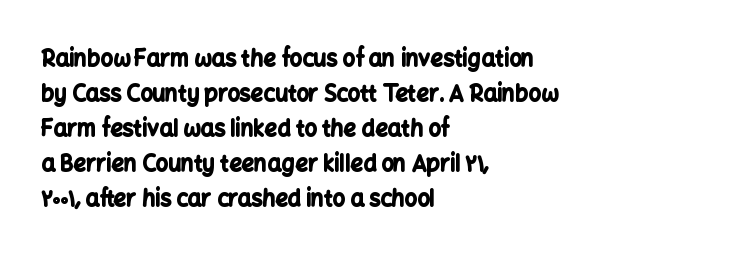
{"italic": "no", "bold": "yes", "underline": "no", "align": "left", "line_spacing": "normal", "line_spacing_ratio": 1.59, "letter_spacing": "normal", "letter_spacing_em": 0.0, "glyph_px": 22}
